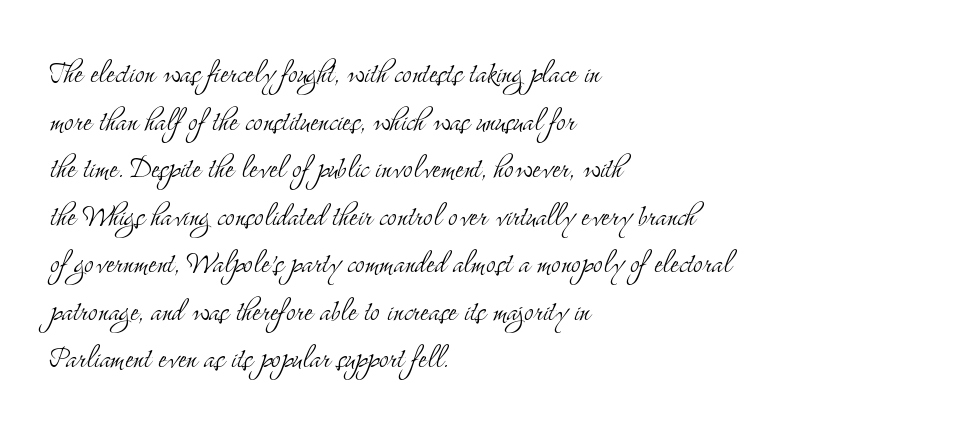
{"serif": "yes", "bold": "no", "weight": "light", "width": "condensed", "stroke_contrast": "medium", "x_height": "small", "monospaced": "no", "underline": "no", "align": "left", "line_spacing": "normal", "line_spacing_ratio": 1.32, "letter_spacing": "normal", "letter_spacing_em": 0.0, "glyph_px": 36}
